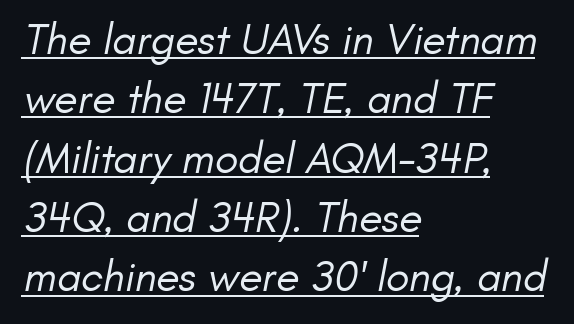
Varying glyph widths throughout — classic text-font behaviour. The letterforms sit shoulder to shoulder at normal distance. This rendering uses left alignment, leaving the right contour irregular. Regarding leading, the lines here are spaced in the standard way. Does a line run under the words? Yes, clearly. Each letter's strokes conclude bluntly, with no projecting serifs.
